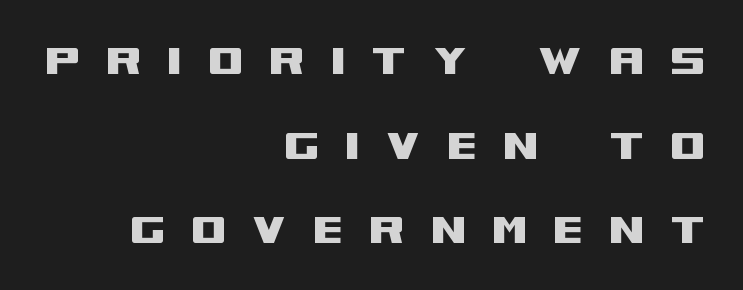
The image shows 51 px wide sans-serif type, upright; set right-aligned, normal line spacing (1.66x), unusually wide letter spacing (+0.5 em), not underlined; medium stroke contrast and a large x-height.
